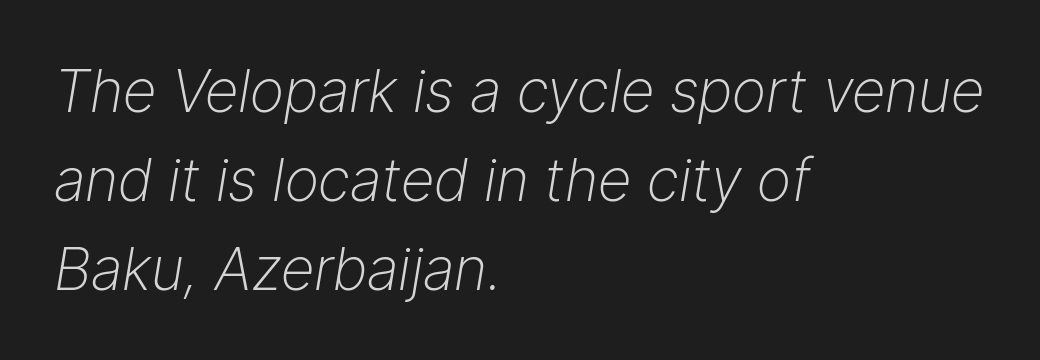
{"italic": "yes", "lean": "right", "slant_degrees": 9, "bold": "no", "weight": "light", "width": "normal", "stroke_contrast": "low", "x_height": "medium", "monospaced": "no", "underline": "no", "align": "left", "line_spacing": "normal", "line_spacing_ratio": 1.51, "letter_spacing": "normal", "letter_spacing_em": 0.0, "glyph_px": 59}
